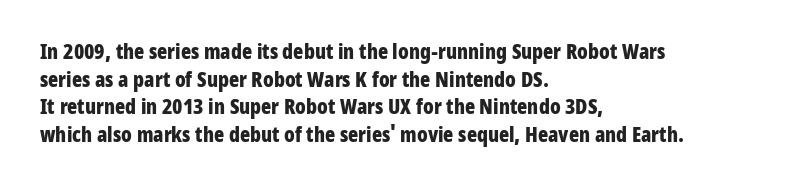
{"italic": "no", "bold": "yes", "underline": "no", "align": "left", "line_spacing": "normal", "line_spacing_ratio": 1.32, "letter_spacing": "normal", "letter_spacing_em": 0.0, "glyph_px": 21}
